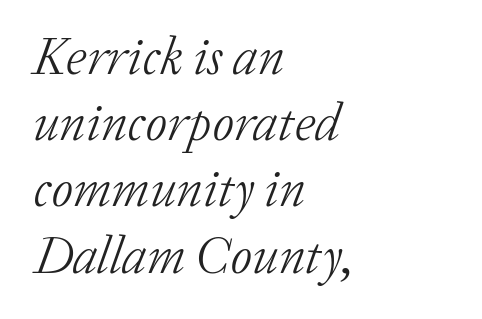
Q: Is the text bold? A: No.
Q: Is the text italic (slanted)? A: Yes, it leans right by about 20 degrees.
Q: Is the typeface a serif or a sans-serif typeface? A: Serif.
Q: Is the text underlined? A: No.
Q: How is the paragraph aligned? A: Left-aligned.
Q: Is the spacing between letters normal or unusually wide? A: Normal.
Q: Is the spacing between lines tight, normal or loose? A: Normal.
Q: Width (condensed, normal, or wide)? A: Normal.
Q: Stroke contrast? A: Low.
Q: x-height? A: Medium.
Q: Monospaced? A: No.
